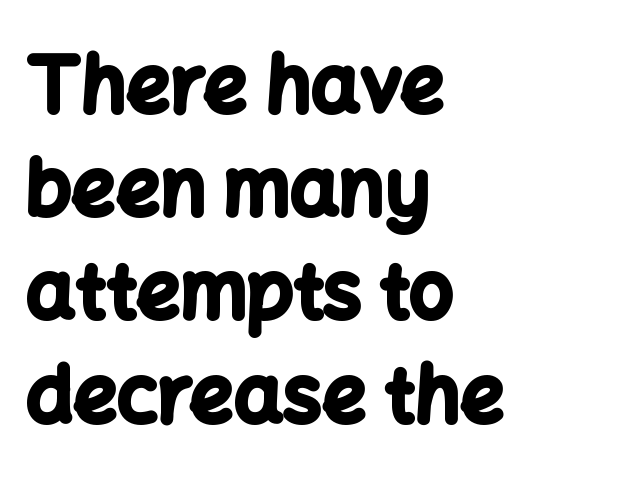
Q: Is the text bold? A: Yes.
Q: Is the text italic (slanted)? A: No, it is upright.
Q: Is the typeface a serif or a sans-serif typeface? A: Sans-serif.
Q: Is the text underlined? A: No.
Q: How is the paragraph aligned? A: Left-aligned.
Q: Is the spacing between letters normal or unusually wide? A: Normal.
Q: Is the spacing between lines tight, normal or loose? A: Normal.
Q: Width (condensed, normal, or wide)? A: Normal.
Q: Stroke contrast? A: Low.
Q: x-height? A: Medium.
Q: Monospaced? A: No.
